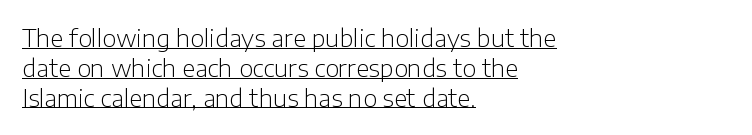
{"italic": "no", "bold": "no", "underline": "yes", "align": "left", "line_spacing_ratio": 1.24, "letter_spacing": "normal", "letter_spacing_em": 0.0, "glyph_px": 24}
